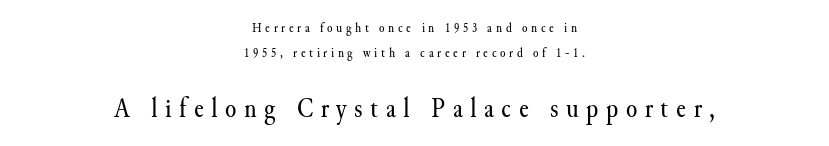
Unlike italic type, these characters show no tilt at all. The gap between lines stays unmarked. What kind of face is this? One with serifs. Between these two stacked blocks, the lower one wins on size.
